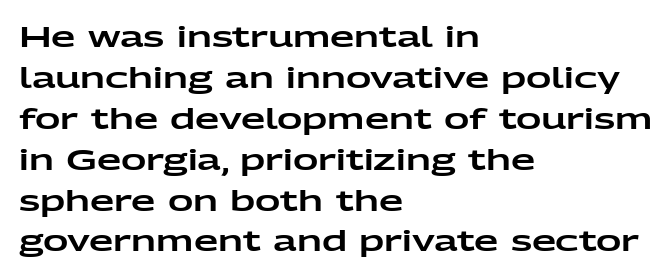
{"serif": "no", "italic": "no", "width": "wide", "stroke_contrast": "low", "x_height": "medium", "monospaced": "no", "underline": "no", "align": "left", "line_spacing": "normal", "line_spacing_ratio": 1.46, "letter_spacing": "normal", "letter_spacing_em": 0.0, "glyph_px": 28}
